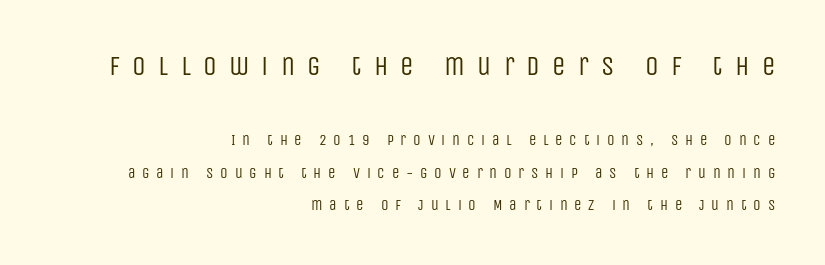
Notice how the passage keeps a crisp vertical edge on the right only. The first block has been scaled up relative to the second. Does the leading feel generous? Absolutely, it's lavish. The passage shown has open, widely tracked lettering throughout. No heavy texture on the line: the type isn't bold. A typesetter would mark this as roman, not italic.
